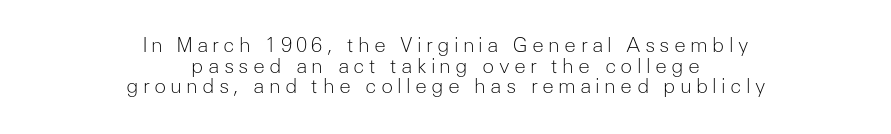
The typeface has the unassuming heft of standard copy or less. The block of text is dense from top to bottom, with scant space between rows. These lines are centered, leaving both edges ragged. Ascenders rise straight up at ninety degrees. There is plenty of visible air inserted between adjacent glyphs.
